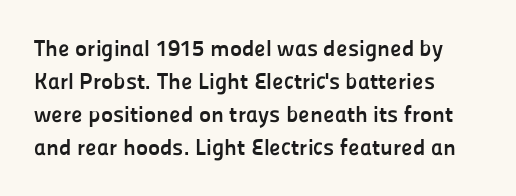
{"italic": "no", "bold": "yes", "underline": "no", "align": "left", "line_spacing": "normal", "line_spacing_ratio": 1.44, "letter_spacing": "normal", "letter_spacing_em": 0.0, "glyph_px": 23}
